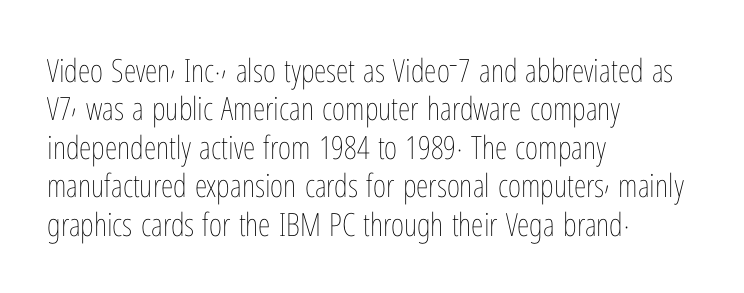
The image shows 32 px thin, condensed type, upright; set left-aligned, line spacing 1.2x, normal letter spacing, not underlined; low stroke contrast and a medium x-height.
